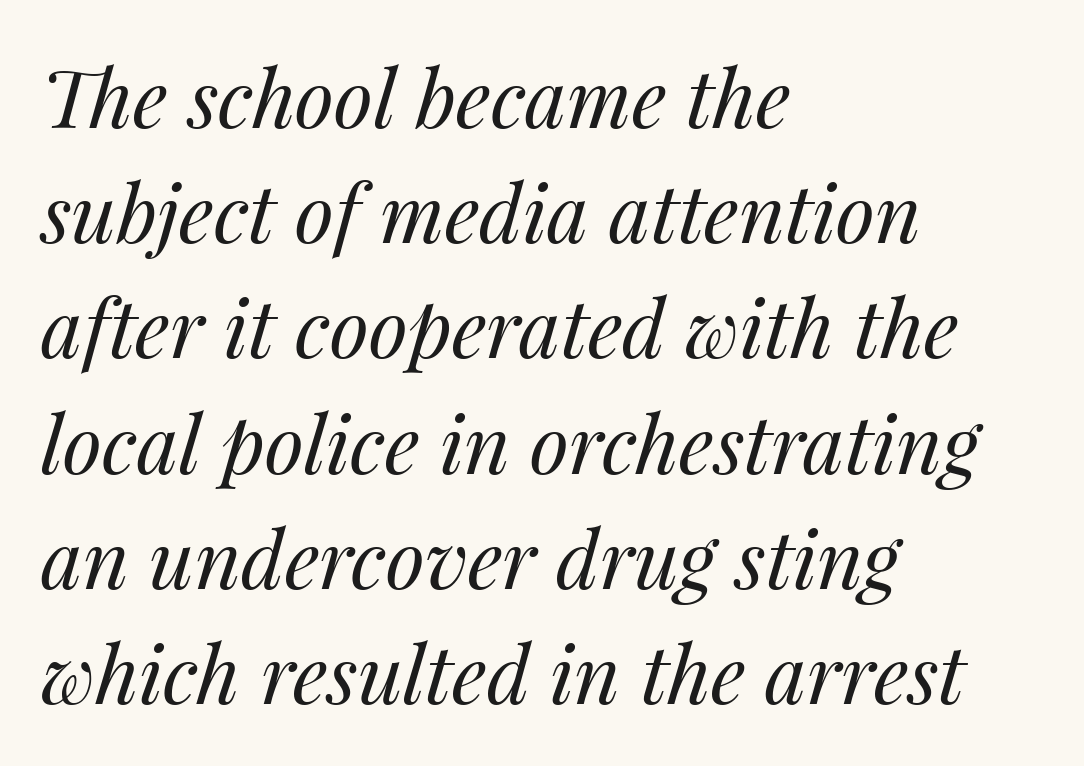
The image shows 80 px regular-weight type, italic (leaning right); set left-aligned, normal line spacing (1.44x), normal letter spacing, not underlined; medium stroke contrast and a medium x-height.
